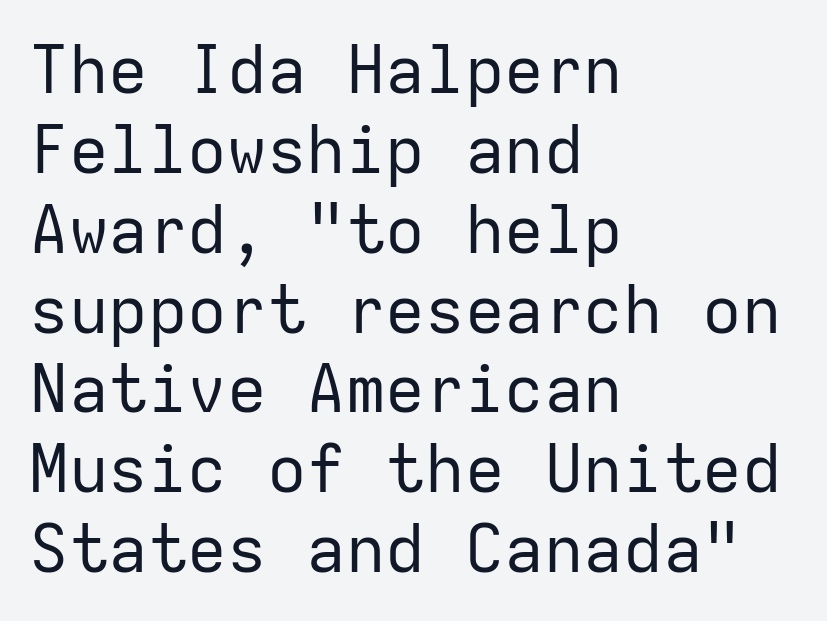
{"serif": "no", "italic": "no", "bold": "no", "weight": "regular", "width": "normal", "stroke_contrast": "low", "x_height": "medium", "monospaced": "yes", "underline": "no", "align": "left", "line_spacing_ratio": 1.21, "letter_spacing": "normal", "letter_spacing_em": 0.0, "glyph_px": 66}
